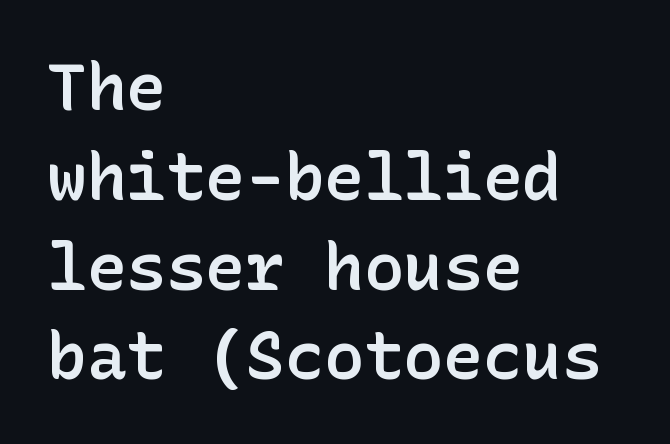
{"serif": "no", "italic": "no", "bold": "semi", "weight": "semibold", "width": "normal", "stroke_contrast": "low", "x_height": "medium", "underline": "no", "align": "left", "line_spacing": "normal", "line_spacing_ratio": 1.36, "letter_spacing": "normal", "letter_spacing_em": 0.0, "glyph_px": 66}
